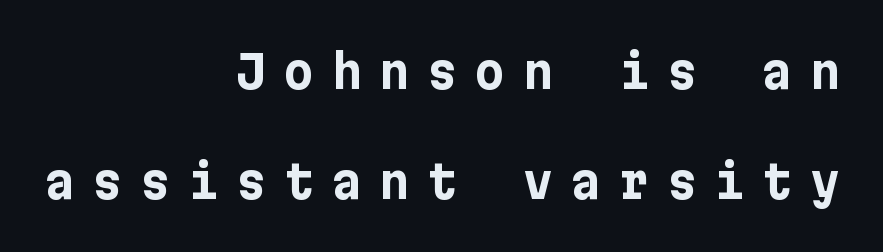
The zone under the glyphs is completely vacant. This sample uses a sans-serif face. The face used here has the dense, thick strokes of a bold. Letter spacing: wide. Posture: straight, roman, zero tilt.
